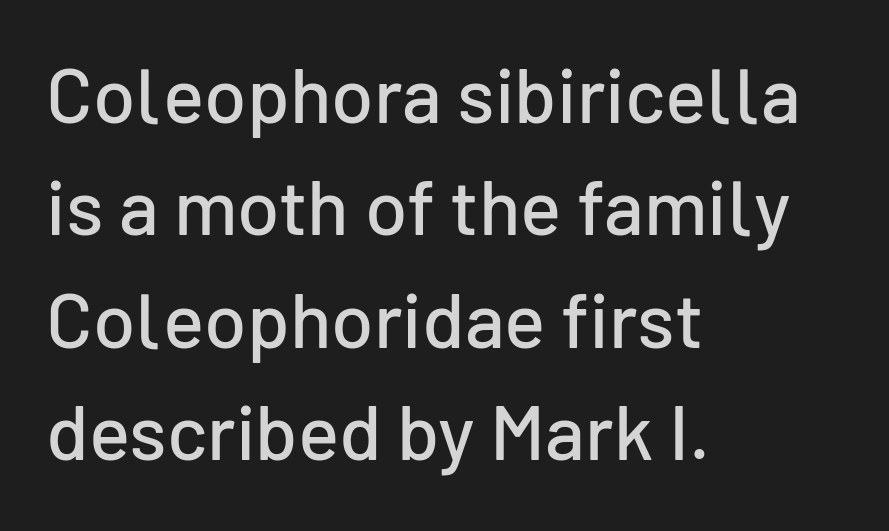
Q: Is the text italic (slanted)? A: No, it is upright.
Q: Is the typeface a serif or a sans-serif typeface? A: Sans-serif.
Q: Is the text underlined? A: No.
Q: How is the paragraph aligned? A: Left-aligned.
Q: Is the spacing between letters normal or unusually wide? A: Normal.
Q: Is the spacing between lines tight, normal or loose? A: Normal.
Q: Width (condensed, normal, or wide)? A: Normal.
Q: Stroke contrast? A: Low.
Q: x-height? A: Medium.
Q: Monospaced? A: No.
